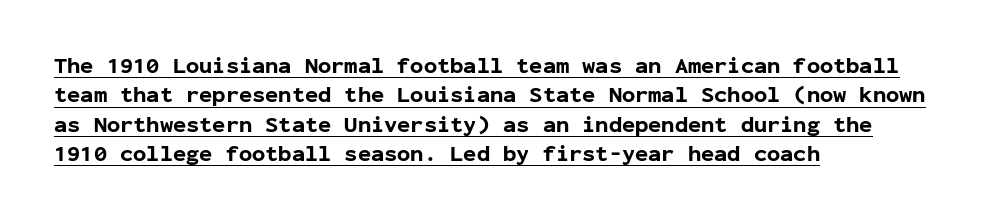
Q: Is the text bold? A: Yes.
Q: Is the text italic (slanted)? A: No, it is upright.
Q: Is the text underlined? A: Yes.
Q: How is the paragraph aligned? A: Left-aligned.
Q: Is the spacing between letters normal or unusually wide? A: Normal.
Q: Is the spacing between lines tight, normal or loose? A: Normal.
